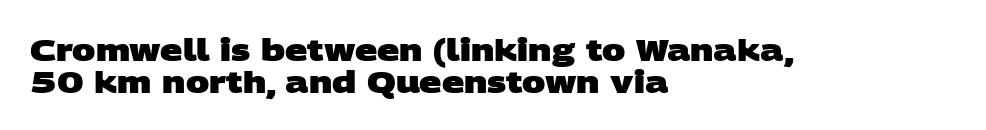
Q: Is the text bold? A: Yes.
Q: Is the typeface a serif or a sans-serif typeface? A: Sans-serif.
Q: Is the text underlined? A: No.
Q: How is the paragraph aligned? A: Left-aligned.
Q: Is the spacing between letters normal or unusually wide? A: Normal.
Q: Is the spacing between lines tight, normal or loose? A: Tight.
Q: Width (condensed, normal, or wide)? A: Wide.
Q: Stroke contrast? A: Low.
Q: x-height? A: Large.
Q: Monospaced? A: No.
